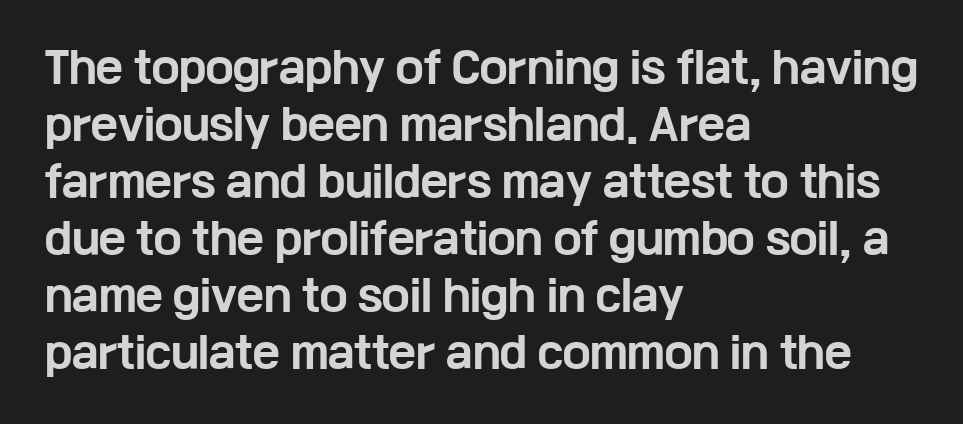
{"serif": "no", "italic": "no", "bold": "yes", "weight": "bold", "width": "wide", "stroke_contrast": "low", "x_height": "medium", "monospaced": "no", "underline": "no", "align": "left", "line_spacing": "normal", "line_spacing_ratio": 1.39, "letter_spacing": "normal", "letter_spacing_em": 0.0, "glyph_px": 41}
